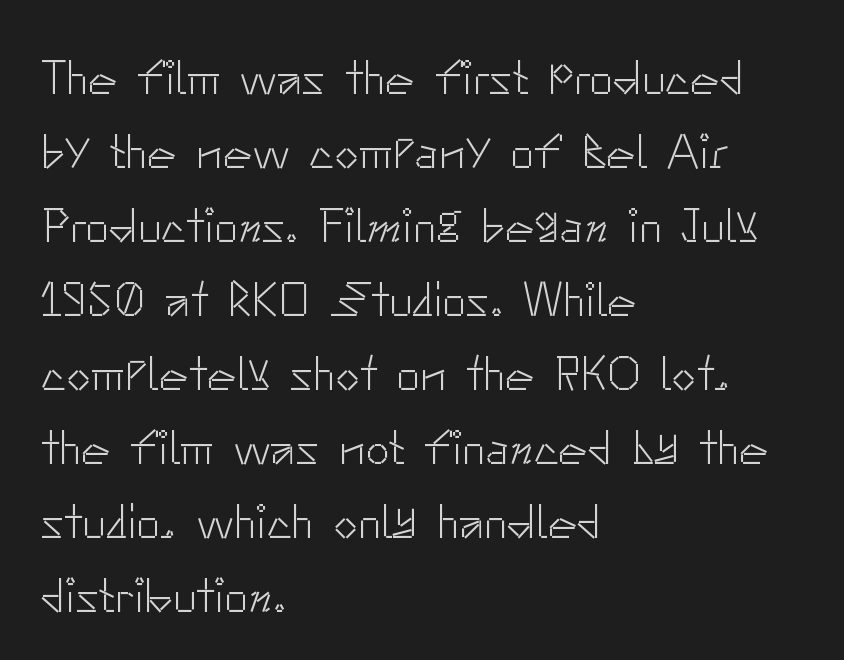
{"serif": "no", "italic": "no", "bold": "no", "weight": "light", "width": "normal", "stroke_contrast": "low", "x_height": "small", "monospaced": "no", "underline": "no", "align": "left", "line_spacing": "normal", "line_spacing_ratio": 1.51, "letter_spacing": "normal", "letter_spacing_em": 0.0, "glyph_px": 49}
